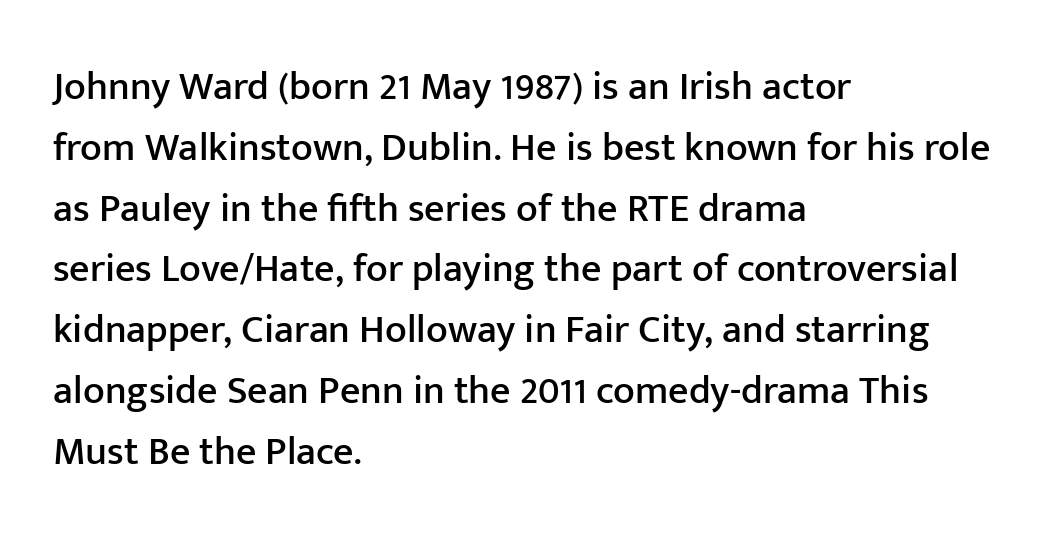
The image shows 40 px sans-serif type, upright; set left-aligned, normal line spacing (1.52x), normal letter spacing, not underlined; low stroke contrast and a medium x-height.
